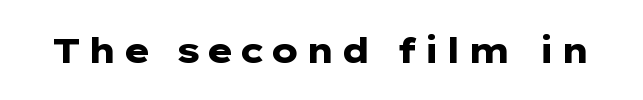
Q: Is the text bold? A: Yes.
Q: Is the text italic (slanted)? A: No, it is upright.
Q: Is the typeface a serif or a sans-serif typeface? A: Sans-serif.
Q: Is the text underlined? A: No.
Q: Width (condensed, normal, or wide)? A: Wide.
Q: Stroke contrast? A: Low.
Q: x-height? A: Medium.
Q: Monospaced? A: No.
